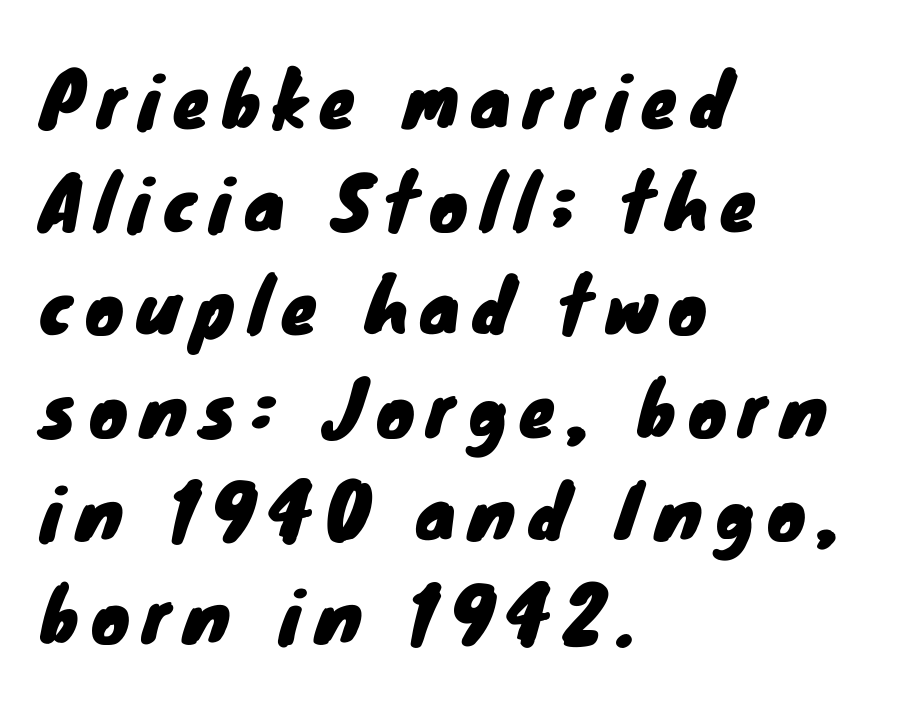
{"serif": "no", "width": "normal", "stroke_contrast": "low", "x_height": "small", "monospaced": "no", "underline": "no", "align": "left", "line_spacing": "normal", "line_spacing_ratio": 1.43, "glyph_px": 72}
